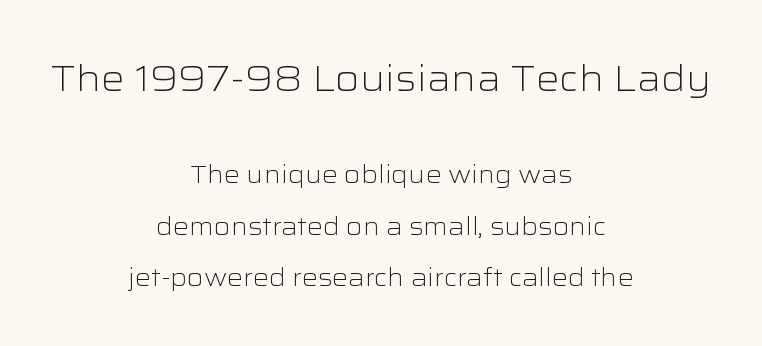
Words appear dense and cohesive because spacing is normal. The letters advance in unequal steps, a hallmark of proportional type. The passage shown is not underscored anywhere. Designer's note — italics off, roman on.
